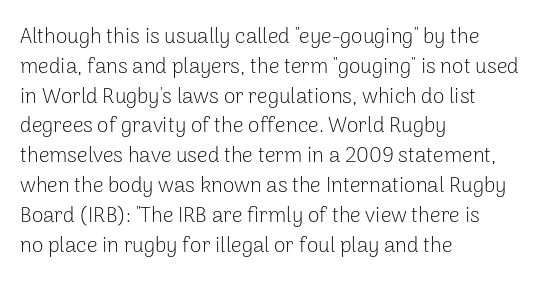
Q: Is the text bold? A: No.
Q: Is the text italic (slanted)? A: No, it is upright.
Q: Is the text underlined? A: No.
Q: How is the paragraph aligned? A: Left-aligned.
Q: Is the spacing between letters normal or unusually wide? A: Normal.
Q: Is the spacing between lines tight, normal or loose? A: Normal.
